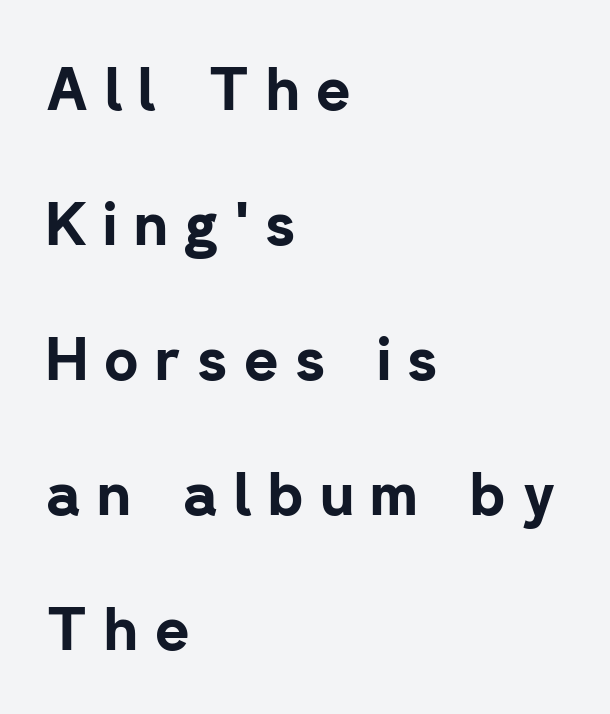
Q: Is the text bold? A: Yes.
Q: Is the text italic (slanted)? A: No, it is upright.
Q: Is the typeface a serif or a sans-serif typeface? A: Sans-serif.
Q: Is the text underlined? A: No.
Q: How is the paragraph aligned? A: Left-aligned.
Q: Is the spacing between letters normal or unusually wide? A: Unusually wide.
Q: Is the spacing between lines tight, normal or loose? A: Loose.
Q: Width (condensed, normal, or wide)? A: Normal.
Q: Stroke contrast? A: Low.
Q: x-height? A: Medium.
Q: Monospaced? A: No.
